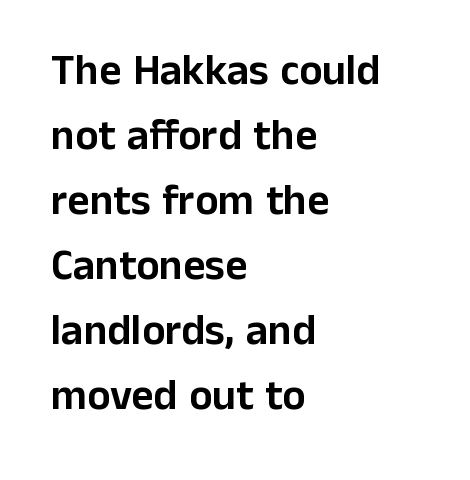
{"serif": "no", "italic": "no", "width": "normal", "stroke_contrast": "low", "x_height": "medium", "monospaced": "no", "underline": "no", "align": "left", "line_spacing": "normal", "line_spacing_ratio": 1.51, "letter_spacing": "normal", "letter_spacing_em": 0.0, "glyph_px": 43}
